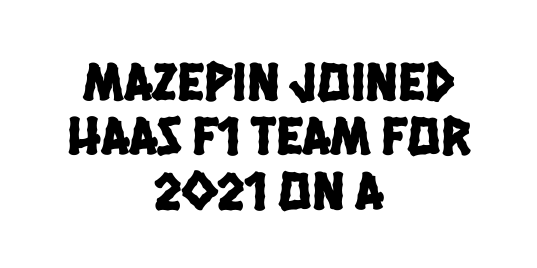
Whoever set this chose condensed vertical rhythm over breathing room. The face used here is proportionally spaced, like ordinary book or web type. Check where the strokes stop: nothing finishes them off — pure sans. In CSS terms this would be text-align: center. Tracking value appears to be zero — textbook default spacing.
